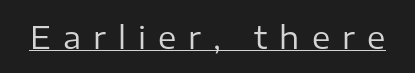
The image shows 31 px regular-weight sans-serif type, upright; set unusually wide letter spacing (+0.39 em), underlined; low stroke contrast and a medium x-height.
